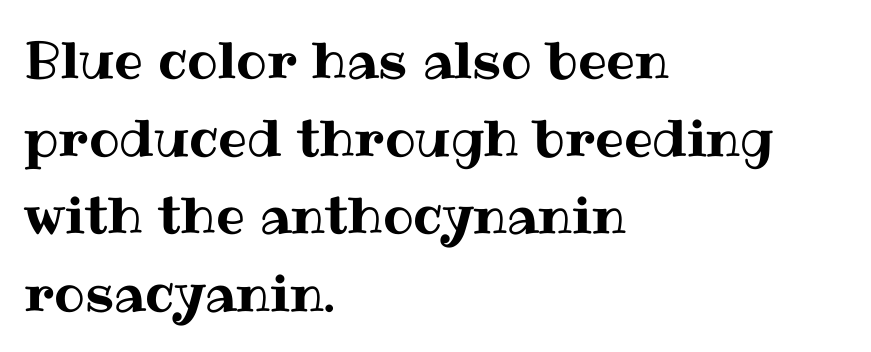
Q: Is the text italic (slanted)? A: No, it is upright.
Q: Is the text underlined? A: No.
Q: How is the paragraph aligned? A: Left-aligned.
Q: Is the spacing between letters normal or unusually wide? A: Normal.
Q: Is the spacing between lines tight, normal or loose? A: Normal.
Q: Width (condensed, normal, or wide)? A: Normal.
Q: Stroke contrast? A: Medium.
Q: x-height? A: Medium.
Q: Monospaced? A: No.
